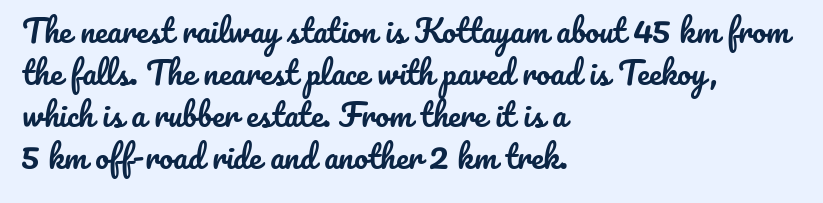
What's the leading like? Ordinary, nothing unusual. Quick note: underline off. Looks like regular typesetting: each glyph gets only the width it needs. This sample is left-justified, so line endings fall wherever the words run out.
